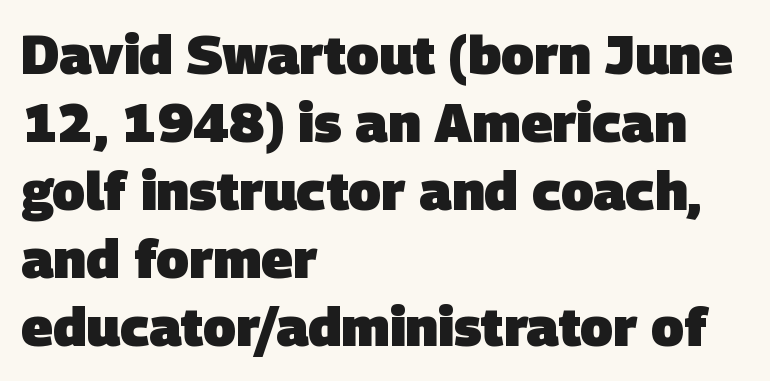
{"serif": "no", "bold": "yes", "weight": "heavy", "width": "normal", "stroke_contrast": "low", "x_height": "large", "monospaced": "no", "underline": "no", "align": "left", "line_spacing": "normal", "line_spacing_ratio": 1.26, "letter_spacing": "normal", "letter_spacing_em": 0.0, "glyph_px": 54}
